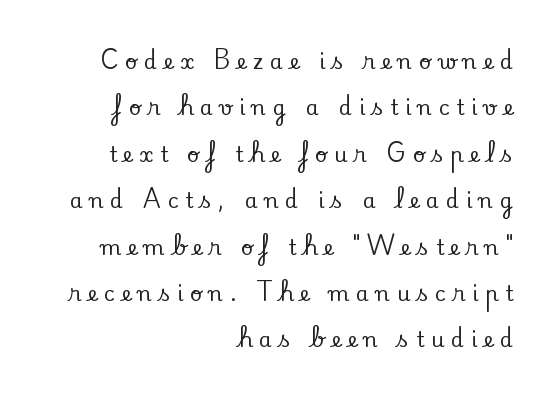
Q: Is the text italic (slanted)? A: No, it is upright.
Q: Is the text underlined? A: No.
Q: How is the paragraph aligned? A: Right-aligned.
Q: Is the spacing between letters normal or unusually wide? A: Unusually wide.
Q: Is the spacing between lines tight, normal or loose? A: Loose.
